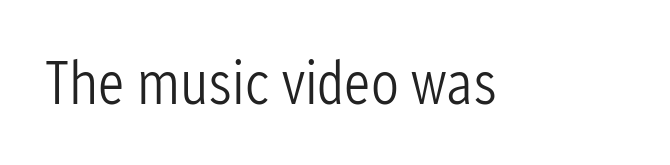
{"serif": "no", "italic": "no", "bold": "no", "weight": "light", "width": "condensed", "stroke_contrast": "low", "x_height": "medium", "monospaced": "no", "underline": "no", "letter_spacing": "normal", "letter_spacing_em": 0.0, "glyph_px": 62}
